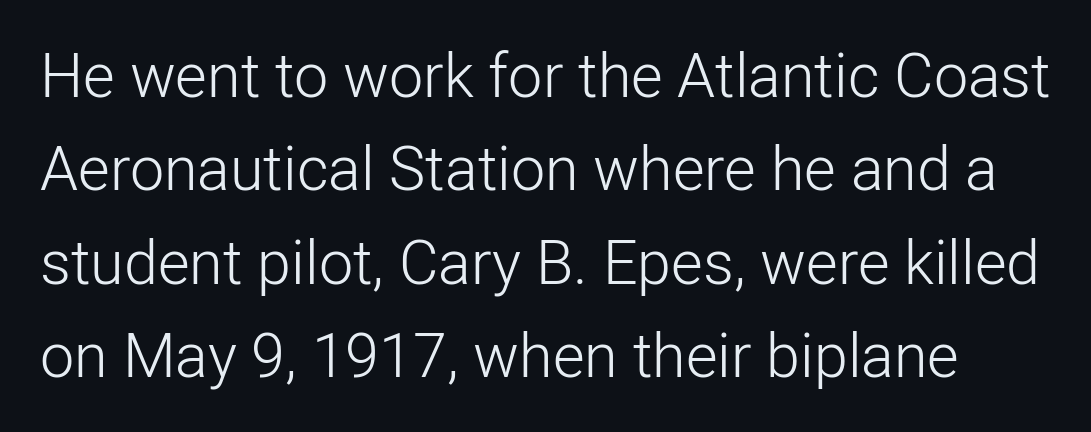
The characters display no serif detailing; their extremities are plain. Underline: absent. You could not count columns in this text — the font is proportionally spaced. Every character sits straight up, as roman type does. No extra ink here — the face is not bold. A typesetter would call this zero additional tracking.
